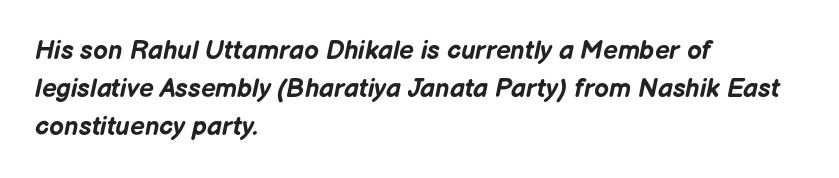
{"italic": "yes", "lean": "right", "slant_degrees": 12, "bold": "yes", "underline": "no", "align": "left", "line_spacing": "normal", "line_spacing_ratio": 1.46, "letter_spacing": "normal", "letter_spacing_em": 0.0, "glyph_px": 26}
